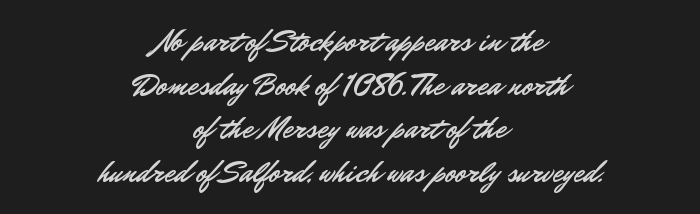
{"serif": "no", "width": "normal", "stroke_contrast": "low", "x_height": "small", "monospaced": "no", "underline": "no", "align": "center", "line_spacing": "normal", "line_spacing_ratio": 1.41, "letter_spacing": "normal", "letter_spacing_em": 0.0, "glyph_px": 31}
